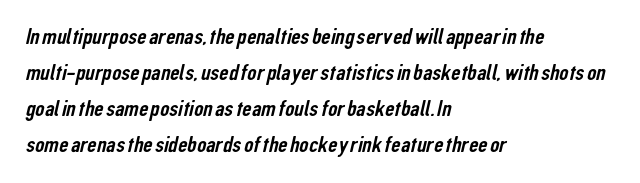
{"underline": "no", "align": "left", "line_spacing": "normal", "line_spacing_ratio": 1.57, "letter_spacing": "normal", "letter_spacing_em": 0.0, "glyph_px": 23}
